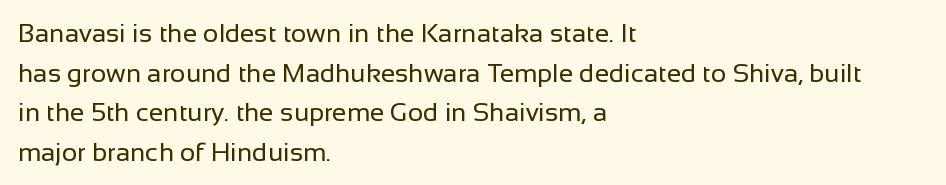
The image shows 26 px text type, upright; set left-aligned, normal line spacing (1.52x), normal letter spacing, not underlined.
